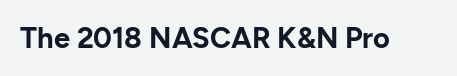
Q: Is the text bold? A: Yes.
Q: Is the text italic (slanted)? A: No, it is upright.
Q: Is the typeface a serif or a sans-serif typeface? A: Sans-serif.
Q: Is the text underlined? A: No.
Q: Is the spacing between letters normal or unusually wide? A: Normal.
Q: Width (condensed, normal, or wide)? A: Normal.
Q: Stroke contrast? A: Low.
Q: x-height? A: Medium.
Q: Monospaced? A: No.
